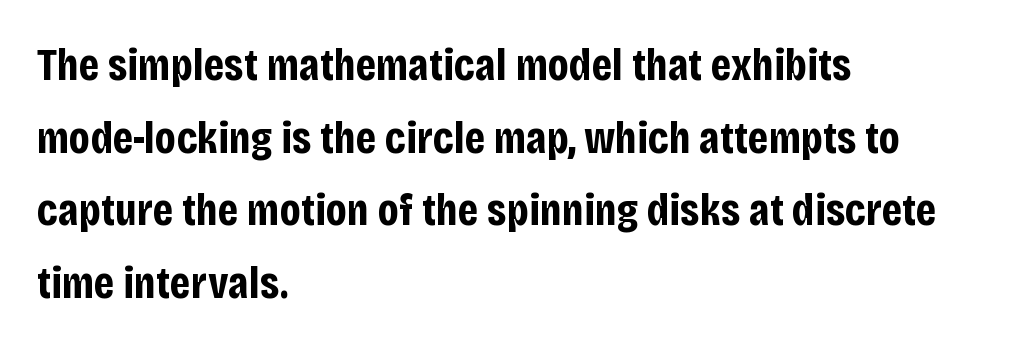
Q: Is the text bold? A: Yes.
Q: Is the text italic (slanted)? A: No, it is upright.
Q: Is the typeface a serif or a sans-serif typeface? A: Sans-serif.
Q: Is the text underlined? A: No.
Q: How is the paragraph aligned? A: Left-aligned.
Q: Is the spacing between letters normal or unusually wide? A: Normal.
Q: Is the spacing between lines tight, normal or loose? A: Normal.
Q: Width (condensed, normal, or wide)? A: Condensed.
Q: Stroke contrast? A: Low.
Q: x-height? A: Large.
Q: Monospaced? A: No.
